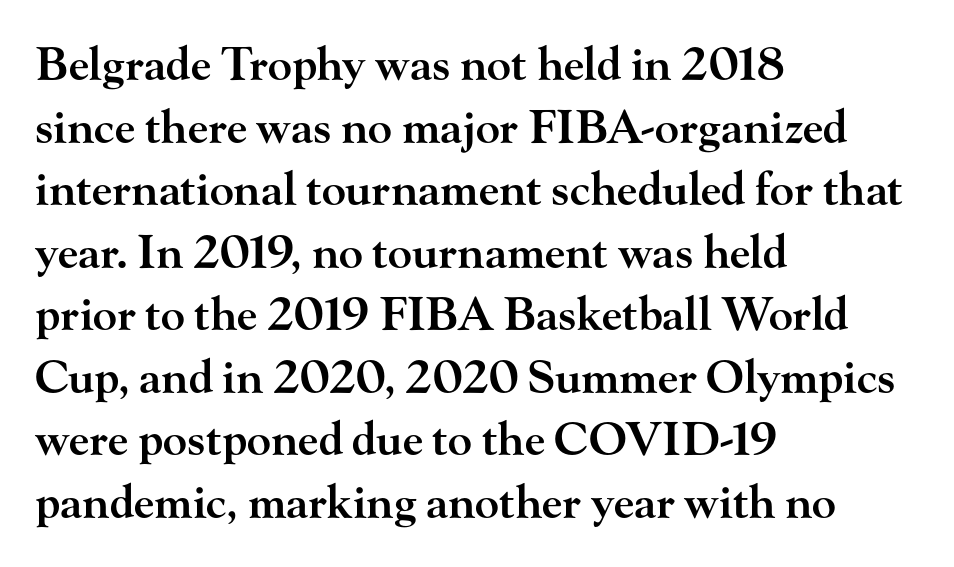
A fair bit of extra ink — the face is semibold, not bold. Observe the serifs anchoring each vertical stroke in this sample. The setting favours the left margin, as ordinary paragraphs usually do. The font's upright variant was chosen for this text. Glance below the letters and you will spot only blank space.
